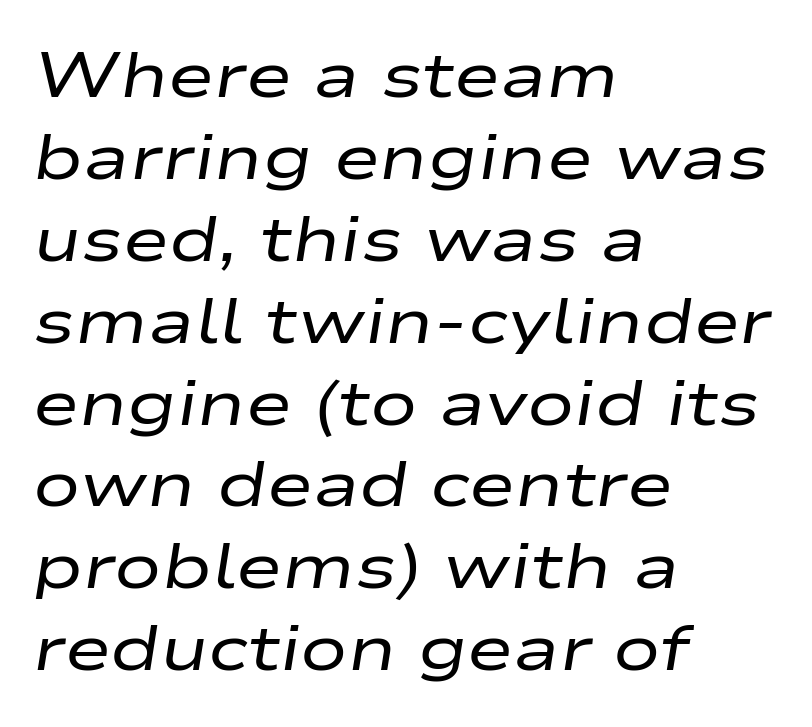
The image shows 63 px regular-weight, wide type, italic (leaning right); set left-aligned, normal line spacing (1.3x), normal letter spacing, not underlined; low stroke contrast and a medium x-height.
